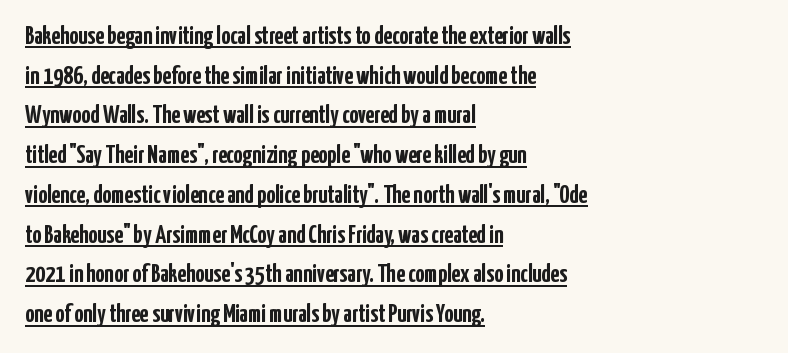
{"italic": "no", "bold": "yes", "underline": "yes", "align": "left", "line_spacing": "normal", "line_spacing_ratio": 1.59, "letter_spacing": "normal", "letter_spacing_em": 0.0, "glyph_px": 25}
